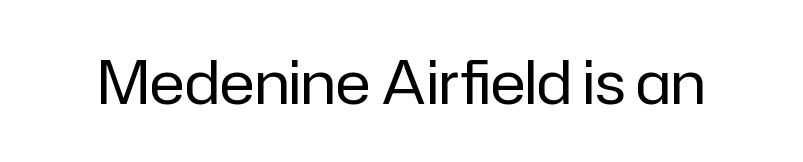
Q: Is the text bold? A: No.
Q: Is the text italic (slanted)? A: No, it is upright.
Q: Is the typeface a serif or a sans-serif typeface? A: Sans-serif.
Q: Is the text underlined? A: No.
Q: Is the spacing between letters normal or unusually wide? A: Normal.
Q: Width (condensed, normal, or wide)? A: Normal.
Q: Stroke contrast? A: Low.
Q: x-height? A: Medium.
Q: Monospaced? A: No.
